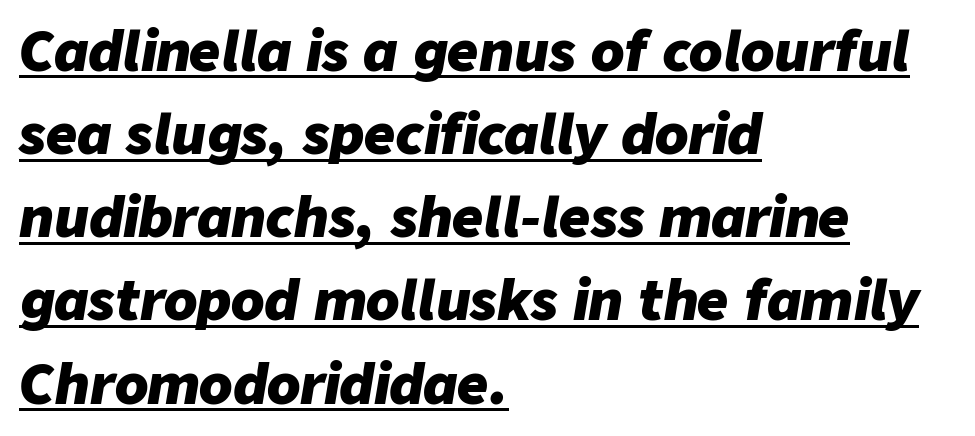
{"italic": "yes", "lean": "right", "slant_degrees": 9, "bold": "yes", "weight": "heavy", "width": "normal", "stroke_contrast": "low", "x_height": "medium", "monospaced": "no", "underline": "yes", "align": "left", "line_spacing": "normal", "line_spacing_ratio": 1.54, "letter_spacing": "normal", "letter_spacing_em": 0.0, "glyph_px": 54}
